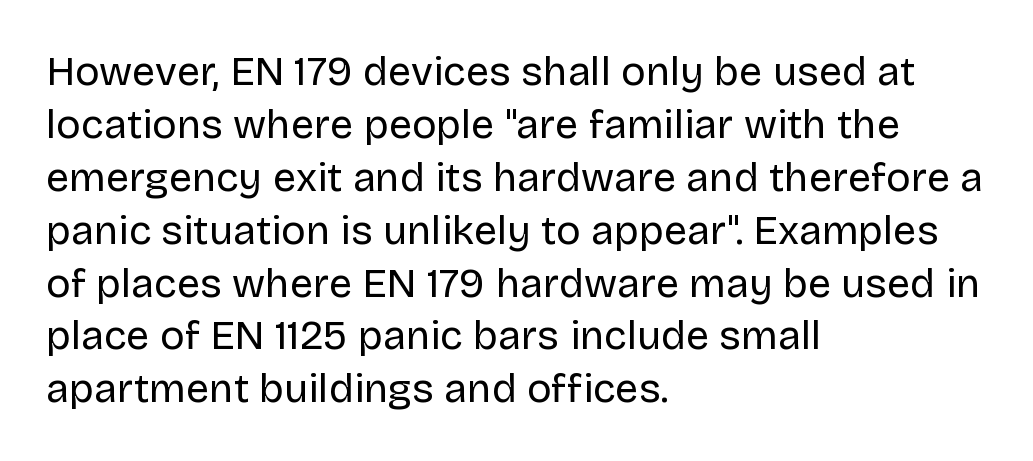
The image shows 41 px regular-weight sans-serif type, upright; set left-aligned, normal line spacing (1.29x), normal letter spacing, not underlined; low stroke contrast and a large x-height.
